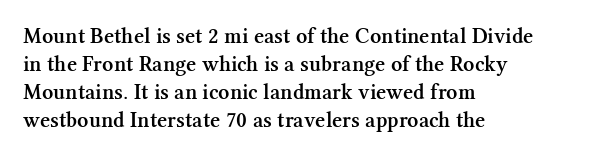
Q: Is the text bold? A: Semi-bold.
Q: Is the text italic (slanted)? A: No, it is upright.
Q: Is the text underlined? A: No.
Q: How is the paragraph aligned? A: Left-aligned.
Q: Is the spacing between letters normal or unusually wide? A: Normal.
Q: Is the spacing between lines tight, normal or loose? A: Normal.
